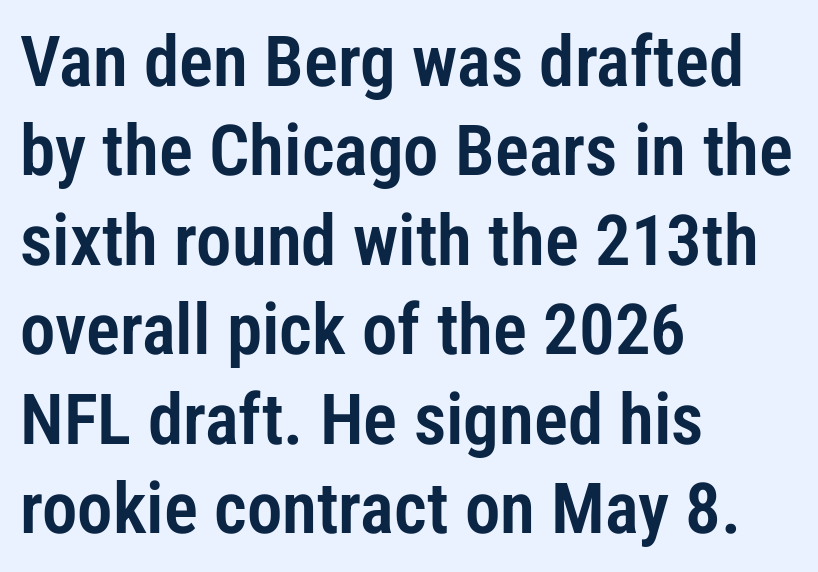
Q: Is the text italic (slanted)? A: No, it is upright.
Q: Is the typeface a serif or a sans-serif typeface? A: Sans-serif.
Q: Is the text underlined? A: No.
Q: How is the paragraph aligned? A: Left-aligned.
Q: Is the spacing between letters normal or unusually wide? A: Normal.
Q: Is the spacing between lines tight, normal or loose? A: Normal.
Q: Width (condensed, normal, or wide)? A: Condensed.
Q: Stroke contrast? A: Low.
Q: x-height? A: Medium.
Q: Monospaced? A: No.
